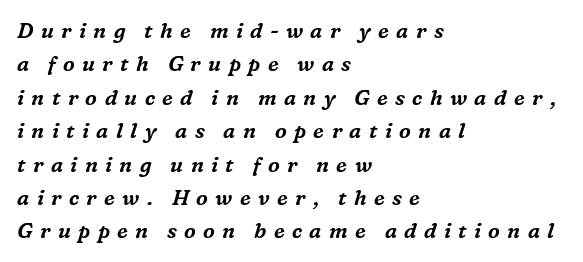
{"italic": "yes", "lean": "right", "slant_degrees": 16, "underline": "no", "align": "left", "line_spacing": "normal", "line_spacing_ratio": 1.59, "letter_spacing": "wide", "letter_spacing_em": 0.35, "glyph_px": 21}
